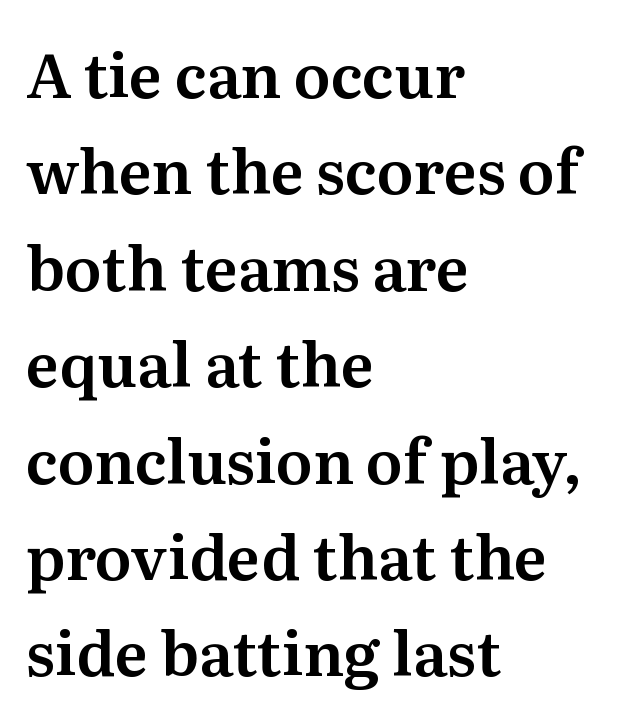
This sample has the flowing, uneven cadence of proportional lettering. Examine the stroke ends and you'll spot serifs. Line beginnings align vertically; line endings do not. Letter spacing: default. Quick note: underline off. The axis of the letterforms is exactly vertical.
